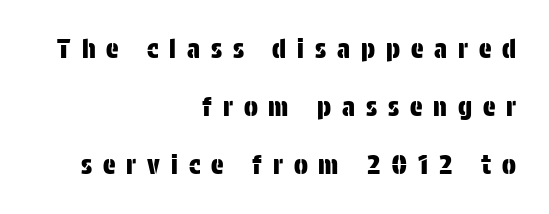
{"italic": "no", "underline": "no", "align": "right", "line_spacing": "loose", "line_spacing_ratio": 2.23, "letter_spacing": "wide", "letter_spacing_em": 0.42, "glyph_px": 26}
